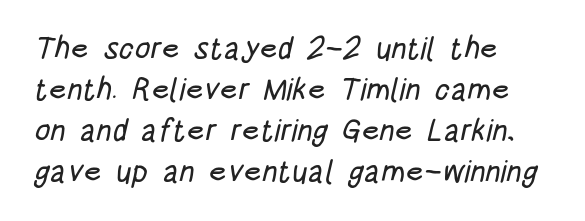
The image shows 31 px condensed sans-serif type; set left-aligned, normal line spacing (1.32x), normal letter spacing, not underlined; low stroke contrast and a large x-height.
